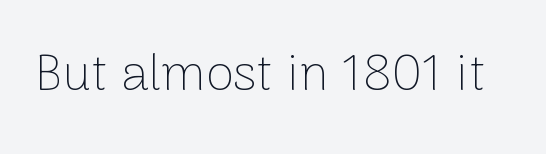
You could not count columns in this text — the font is proportionally spaced. Nope, not italic — everything's standing straight. Honestly, the letter spacing is just normal — you wouldn't notice it. The baseline area is clear. The characters are drawn with everyday or finer stroke widths. Each letter's strokes conclude bluntly, with no projecting serifs.
